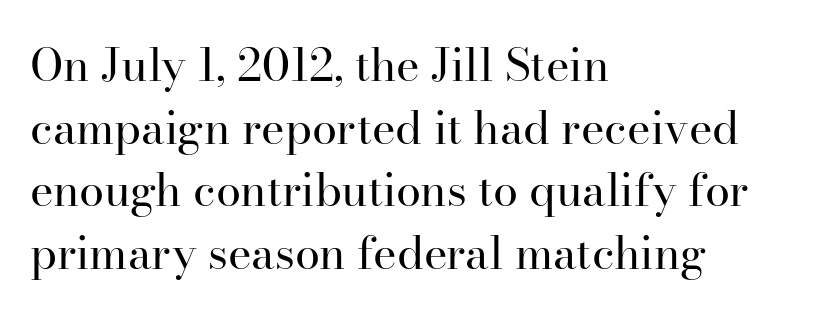
{"serif": "yes", "italic": "no", "bold": "no", "weight": "regular", "width": "normal", "stroke_contrast": "high", "x_height": "small", "monospaced": "no", "underline": "no", "align": "left", "line_spacing": "normal", "line_spacing_ratio": 1.39, "letter_spacing": "normal", "letter_spacing_em": 0.0, "glyph_px": 45}
